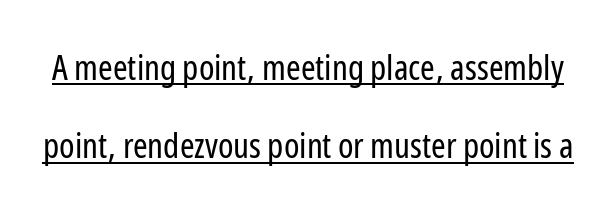
The face used here appears with an underline applied. The passage shown is typed in a proportional face where columns would drift. Is the stroke heavy? The answer is a plain regular-or-lighter. Classification — sans serif. Does extra space separate the letters? No, they use regular spacing.
